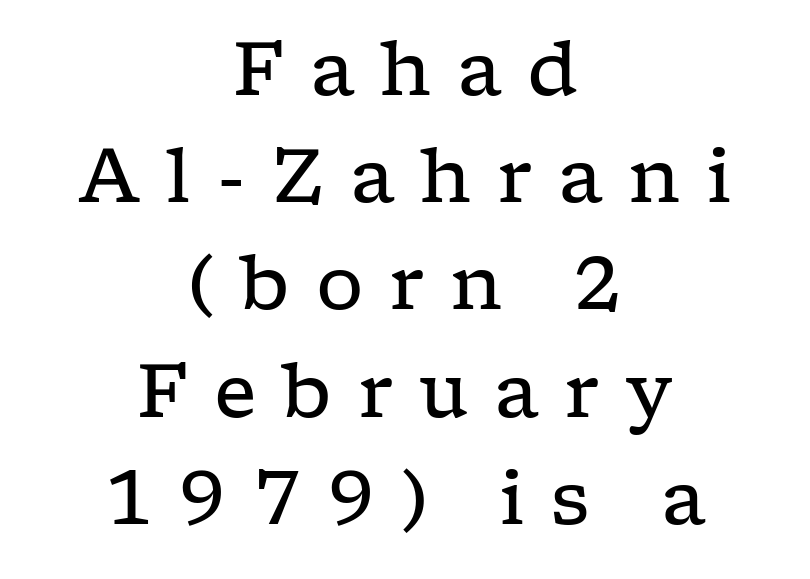
{"serif": "yes", "italic": "no", "bold": "no", "weight": "regular", "width": "wide", "stroke_contrast": "low", "x_height": "medium", "monospaced": "no", "underline": "no", "align": "center", "line_spacing": "normal", "line_spacing_ratio": 1.43, "letter_spacing": "wide", "letter_spacing_em": 0.34, "glyph_px": 75}
